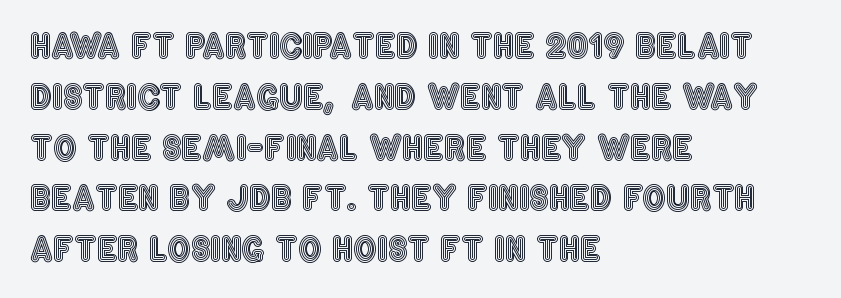
{"italic": "no", "width": "condensed", "x_height": "large", "monospaced": "no", "underline": "no", "align": "left", "line_spacing": "normal", "line_spacing_ratio": 1.54, "letter_spacing": "normal", "letter_spacing_em": 0.0, "glyph_px": 33}
